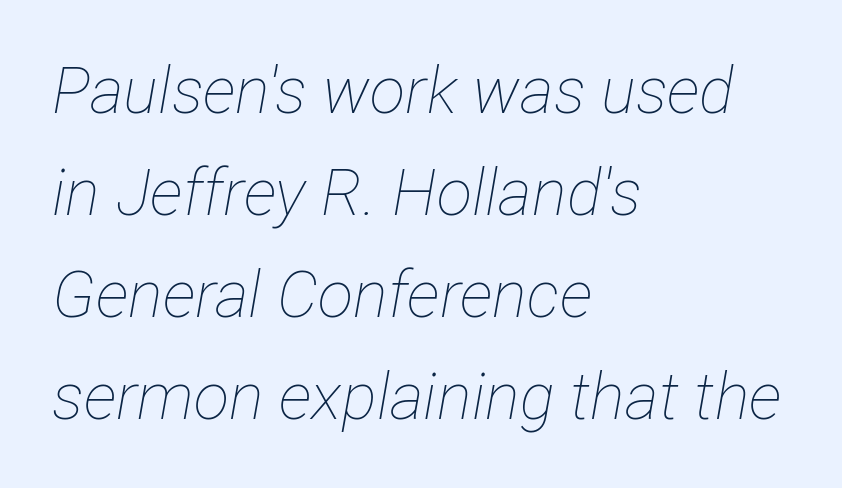
{"italic": "yes", "lean": "right", "slant_degrees": 12, "bold": "no", "weight": "thin", "width": "condensed", "stroke_contrast": "low", "x_height": "medium", "monospaced": "no", "underline": "no", "align": "left", "line_spacing": "normal", "line_spacing_ratio": 1.57, "letter_spacing": "normal", "letter_spacing_em": 0.0, "glyph_px": 65}
